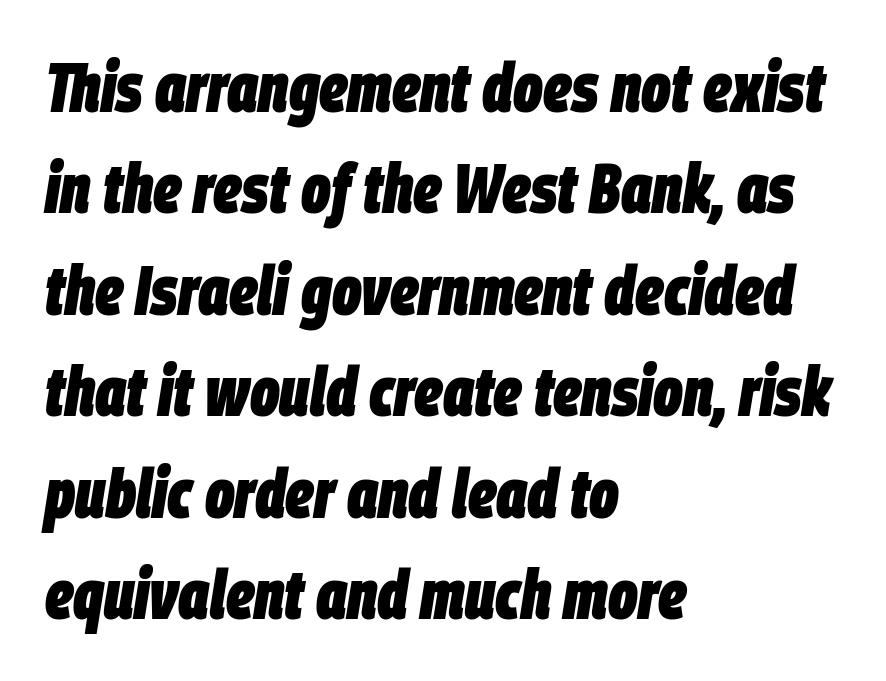
Q: Is the text bold? A: Yes.
Q: Is the text italic (slanted)? A: Yes, it leans right by about 9 degrees.
Q: Is the text underlined? A: No.
Q: How is the paragraph aligned? A: Left-aligned.
Q: Is the spacing between letters normal or unusually wide? A: Normal.
Q: Is the spacing between lines tight, normal or loose? A: Normal.
Q: Width (condensed, normal, or wide)? A: Condensed.
Q: Stroke contrast? A: Low.
Q: x-height? A: Large.
Q: Monospaced? A: No.
